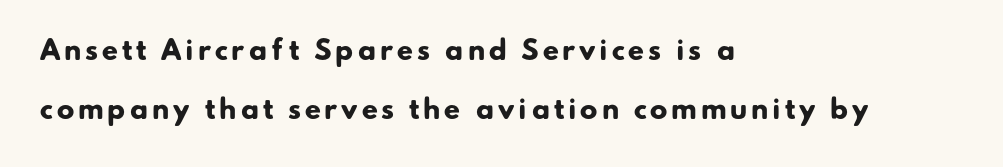
{"bold": "yes", "underline": "no", "align": "left", "line_spacing": "loose", "line_spacing_ratio": 2.27, "glyph_px": 26}
